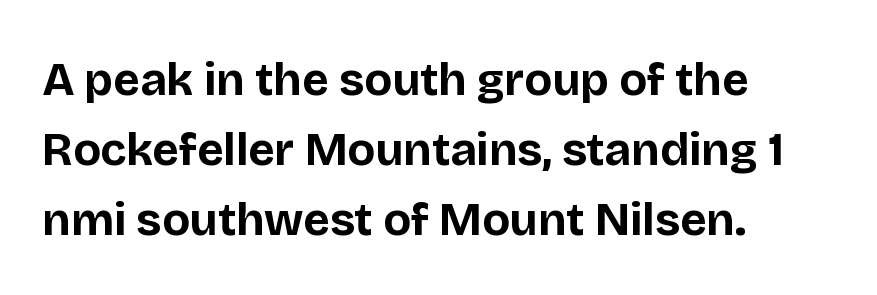
The image shows 46 px bold sans-serif type, upright; set left-aligned, normal line spacing (1.52x), normal letter spacing, not underlined; low stroke contrast and a large x-height.
